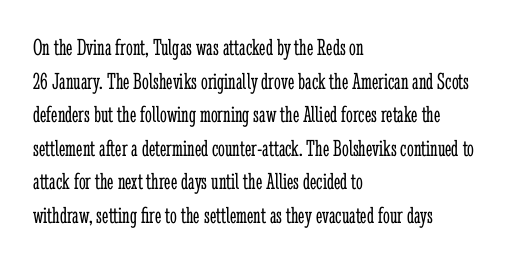
Q: Is the text bold? A: No.
Q: Is the text italic (slanted)? A: No, it is upright.
Q: Is the text underlined? A: No.
Q: How is the paragraph aligned? A: Left-aligned.
Q: Is the spacing between letters normal or unusually wide? A: Normal.
Q: Is the spacing between lines tight, normal or loose? A: Normal.
